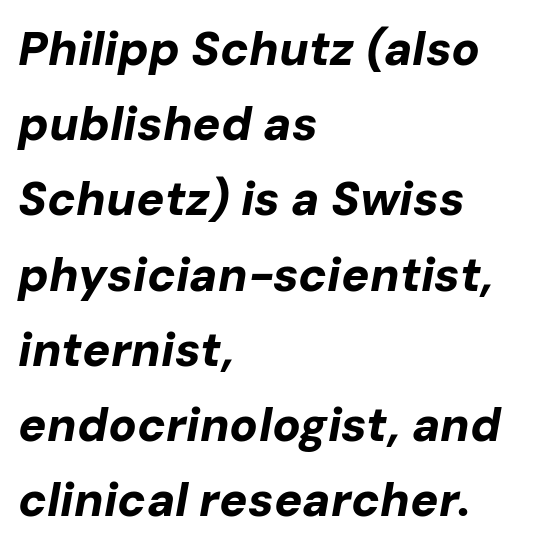
The image shows 47 px bold type, italic (leaning right); set left-aligned, normal line spacing (1.6x), normal letter spacing, not underlined; low stroke contrast and a medium x-height.
